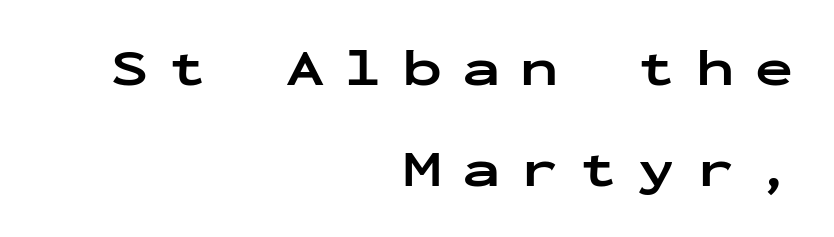
A clean baseline with only descenders dipping below it. The leading is generous, giving the passage an open texture. The font family rendered here belongs to the sans-serif group. The gaps between neighbouring characters are conspicuously large. Notice how thick the strokes are: this is what a full bold looks like.
